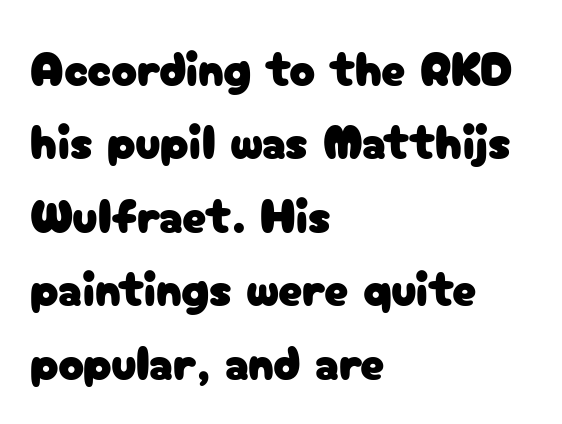
Is the letter spacing exaggerated? No — it looks like the ordinary default. One glance says typical: line gaps are just what's usual. The letters advance in unequal steps, a hallmark of proportional type. Classification — sans serif. The area under the type is left untouched. It's the straight-up-and-down kind of type.
